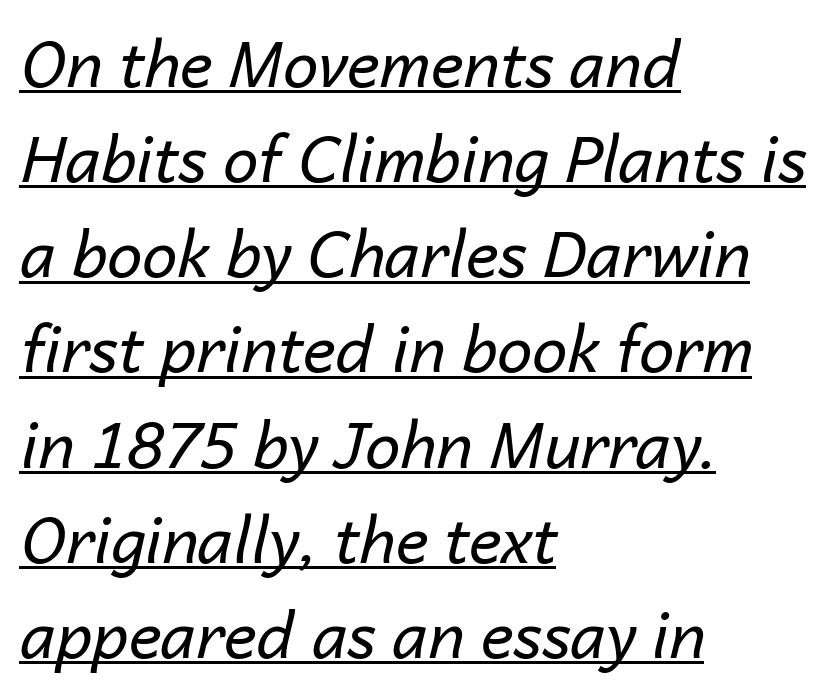
The image shows 63 px regular-weight type, italic (leaning right); set left-aligned, normal line spacing (1.51x), normal letter spacing, underlined; low stroke contrast and a medium x-height.
